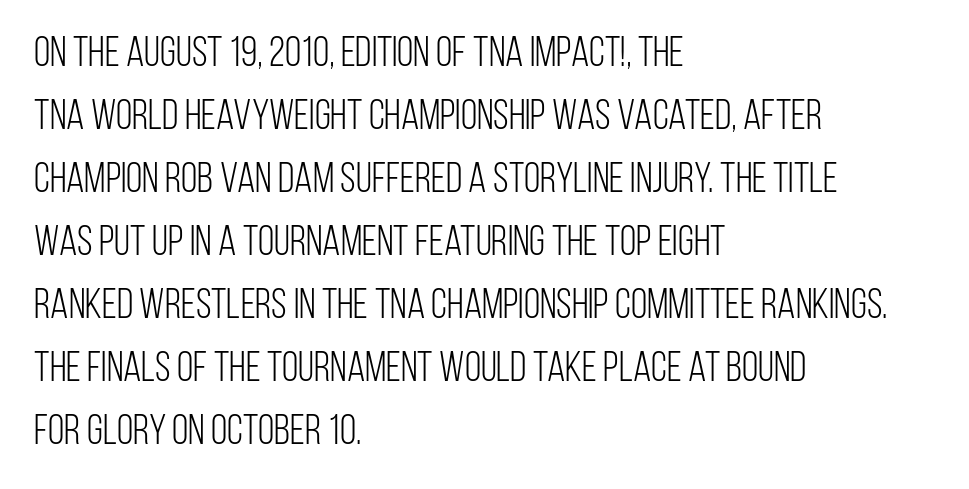
Q: Is the text bold? A: No.
Q: Is the text italic (slanted)? A: No, it is upright.
Q: Is the typeface a serif or a sans-serif typeface? A: Sans-serif.
Q: Is the text underlined? A: No.
Q: How is the paragraph aligned? A: Left-aligned.
Q: Is the spacing between letters normal or unusually wide? A: Normal.
Q: Is the spacing between lines tight, normal or loose? A: Normal.
Q: Width (condensed, normal, or wide)? A: Condensed.
Q: Stroke contrast? A: Low.
Q: x-height? A: Large.
Q: Monospaced? A: No.
